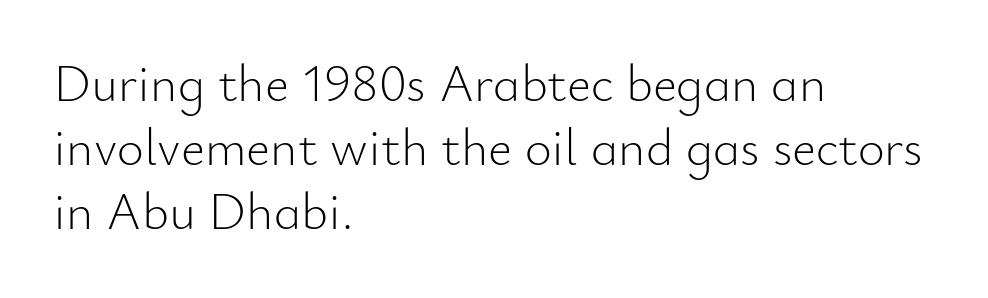
These lines are composed in type without serifs. Italic: no, the glyphs are upright roman. Line beginnings align vertically; line endings do not. Character widths vary here, with narrow letters taking less room than wide ones. The letters sit at their default tracking, neither squeezed nor spread.
